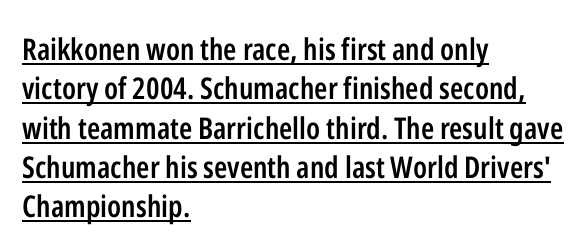
{"serif": "no", "italic": "no", "bold": "semi", "weight": "semibold", "width": "condensed", "stroke_contrast": "low", "x_height": "medium", "monospaced": "no", "underline": "yes", "align": "left", "line_spacing": "normal", "line_spacing_ratio": 1.31, "letter_spacing": "normal", "letter_spacing_em": 0.0, "glyph_px": 30}
